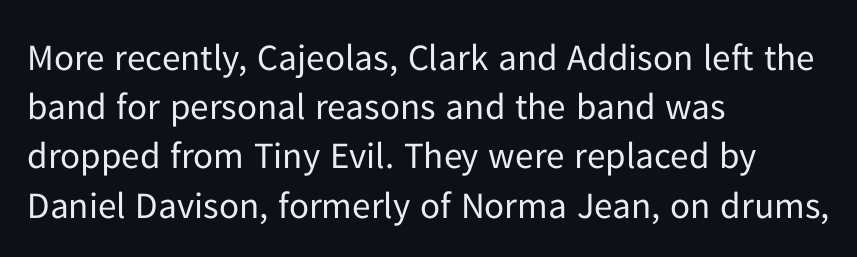
Designer's note — italics off, roman on. Is the type heavy? It reads as light-to-regular instead. Here the designer chose a conventional face with non-uniform glyph widths. Beneath every word, the page is bare.
